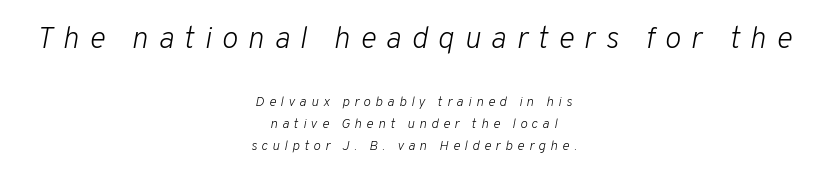
Q: Is the text bold? A: No.
Q: Is the text italic (slanted)? A: Yes, it leans right by about 10 degrees.
Q: Is the text underlined? A: No.
Q: How is the paragraph aligned? A: Centered.
Q: Is the spacing between letters normal or unusually wide? A: Unusually wide.
Q: Is the spacing between lines tight, normal or loose? A: Normal.
Q: Which block of text is set in a larger size, the first (top) or the second (bottom)? A: The first (top) one.
Q: Width (condensed, normal, or wide)? A: Normal.
Q: Stroke contrast? A: Low.
Q: x-height? A: Medium.
Q: Monospaced? A: No.
